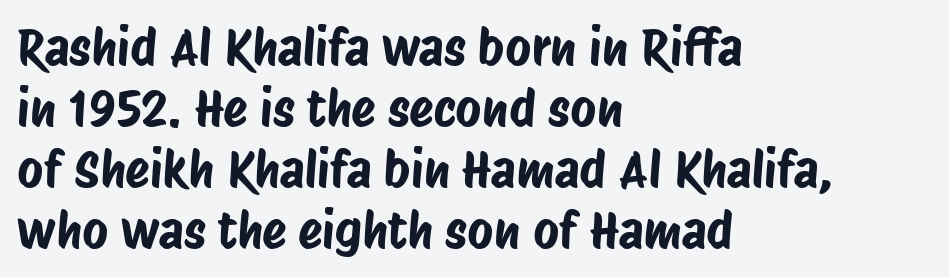
Q: Is the typeface a serif or a sans-serif typeface? A: Sans-serif.
Q: Is the text underlined? A: No.
Q: How is the paragraph aligned? A: Left-aligned.
Q: Is the spacing between letters normal or unusually wide? A: Normal.
Q: Width (condensed, normal, or wide)? A: Condensed.
Q: Stroke contrast? A: Low.
Q: x-height? A: Large.
Q: Monospaced? A: No.
